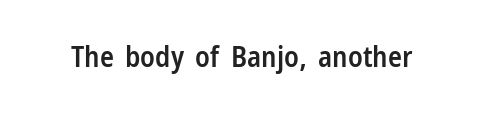
{"serif": "no", "italic": "no", "bold": "semi", "weight": "semibold", "width": "condensed", "stroke_contrast": "low", "x_height": "medium", "monospaced": "no", "underline": "no", "letter_spacing": "normal", "letter_spacing_em": 0.0, "glyph_px": 29}
